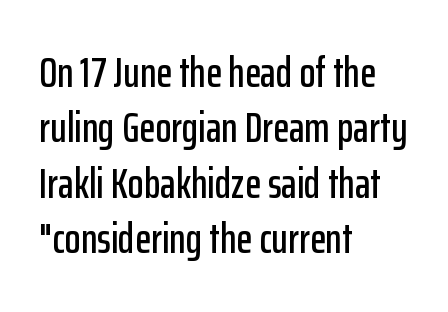
The image shows 42 px condensed sans-serif type, upright; set left-aligned, normal line spacing (1.32x), normal letter spacing, not underlined; low stroke contrast and a medium x-height.
